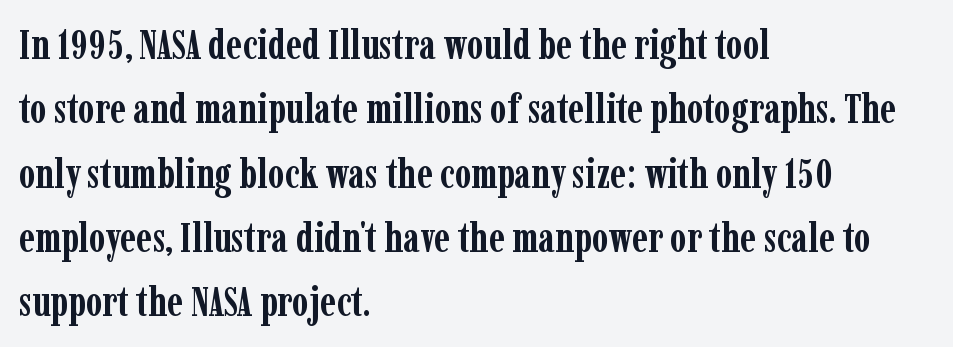
{"serif": "yes", "italic": "no", "bold": "yes", "weight": "semibold", "width": "condensed", "stroke_contrast": "low", "x_height": "medium", "monospaced": "no", "underline": "no", "align": "left", "line_spacing": "normal", "line_spacing_ratio": 1.53, "letter_spacing": "normal", "letter_spacing_em": 0.0, "glyph_px": 42}
